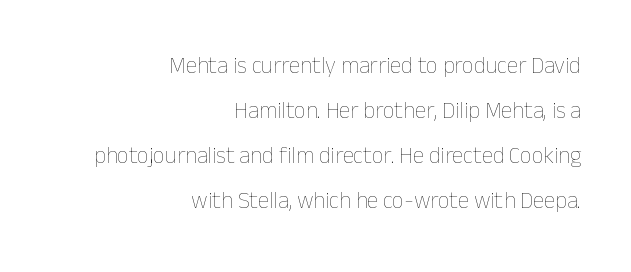
Q: Is the text bold? A: No.
Q: Is the text italic (slanted)? A: No, it is upright.
Q: Is the text underlined? A: No.
Q: How is the paragraph aligned? A: Right-aligned.
Q: Is the spacing between letters normal or unusually wide? A: Normal.
Q: Is the spacing between lines tight, normal or loose? A: Loose.
